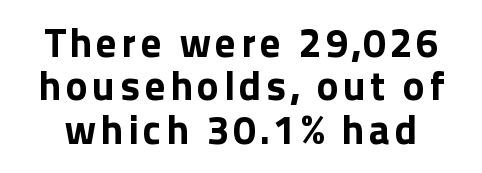
{"serif": "no", "italic": "no", "bold": "yes", "weight": "bold", "width": "normal", "x_height": "medium", "monospaced": "no", "underline": "no", "line_spacing": "tight", "line_spacing_ratio": 1.06, "glyph_px": 41}
